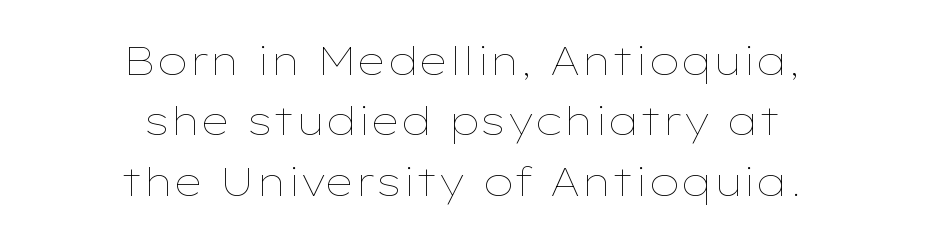
Q: Is the text bold? A: No.
Q: Is the text italic (slanted)? A: No, it is upright.
Q: Is the text underlined? A: No.
Q: How is the paragraph aligned? A: Centered.
Q: Is the spacing between letters normal or unusually wide? A: Normal.
Q: Is the spacing between lines tight, normal or loose? A: Normal.
Q: Width (condensed, normal, or wide)? A: Wide.
Q: Stroke contrast? A: Low.
Q: x-height? A: Medium.
Q: Monospaced? A: No.
